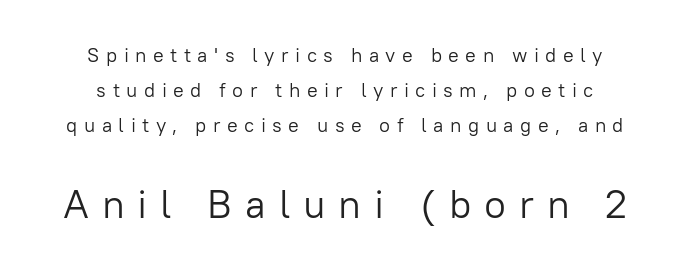
This reads as an unemphasized weight, regular at the heaviest. Every stem runs plumb, perpendicular to the baseline. Underlining? Definitely not there. Characters follow at a spacing far wider than the type designer built in. Character size in the trailing block exceeds that of the leading block.
